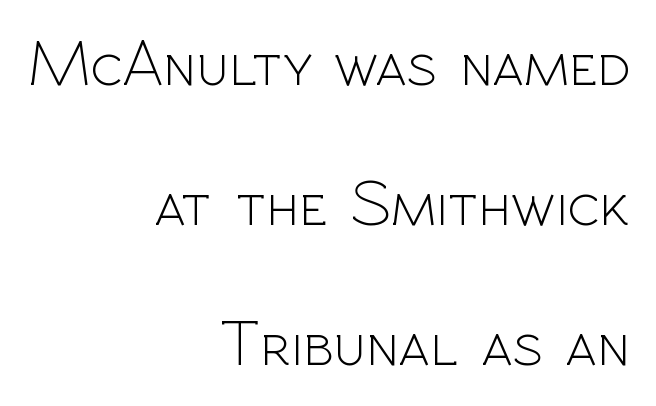
Visually the block forms a straight wall on the right and a jagged coastline on the left. Between one letter and the next there's only the usual sliver of space. Underline: absent. Here the designer chose a conventional face with non-uniform glyph widths. Posture: upright roman. Widely set lines give the paragraph a tall, airy silhouette.
